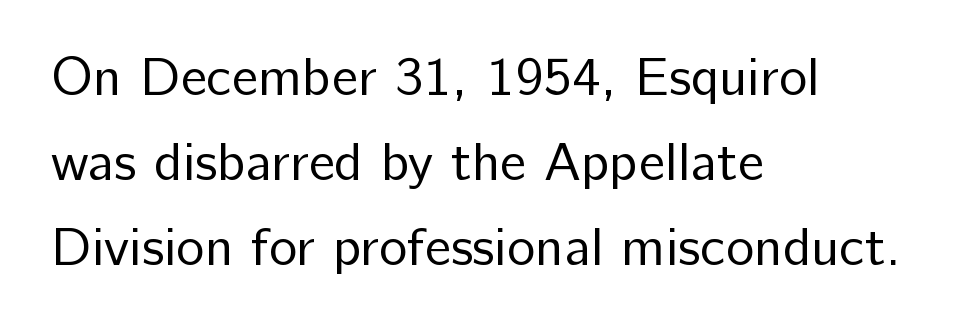
Q: Is the text bold? A: No.
Q: Is the text italic (slanted)? A: No, it is upright.
Q: Is the typeface a serif or a sans-serif typeface? A: Sans-serif.
Q: Is the text underlined? A: No.
Q: How is the paragraph aligned? A: Left-aligned.
Q: Is the spacing between letters normal or unusually wide? A: Normal.
Q: Is the spacing between lines tight, normal or loose? A: Normal.
Q: Width (condensed, normal, or wide)? A: Normal.
Q: Stroke contrast? A: Low.
Q: x-height? A: Medium.
Q: Monospaced? A: No.
